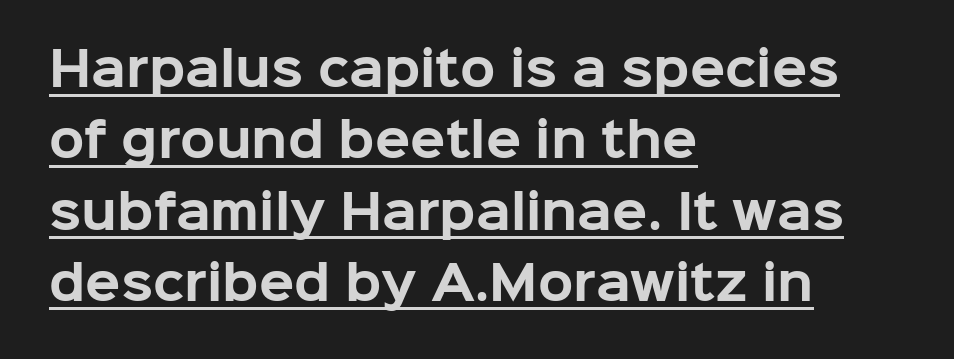
Q: Is the text bold? A: Yes.
Q: Is the text italic (slanted)? A: No, it is upright.
Q: Is the typeface a serif or a sans-serif typeface? A: Sans-serif.
Q: Is the text underlined? A: Yes.
Q: How is the paragraph aligned? A: Left-aligned.
Q: Is the spacing between letters normal or unusually wide? A: Normal.
Q: Is the spacing between lines tight, normal or loose? A: Normal.
Q: Width (condensed, normal, or wide)? A: Normal.
Q: Stroke contrast? A: Low.
Q: x-height? A: Medium.
Q: Monospaced? A: No.
